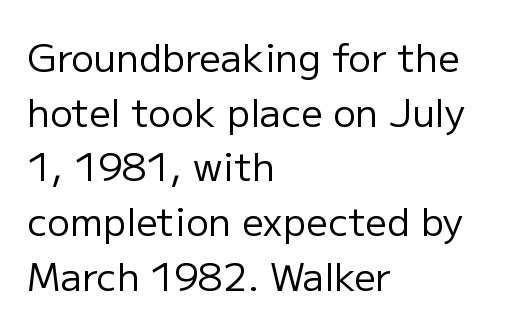
{"serif": "no", "italic": "no", "bold": "no", "weight": "regular", "width": "normal", "stroke_contrast": "low", "x_height": "medium", "monospaced": "no", "underline": "no", "align": "left", "line_spacing": "normal", "line_spacing_ratio": 1.44, "letter_spacing": "normal", "letter_spacing_em": 0.0, "glyph_px": 38}
